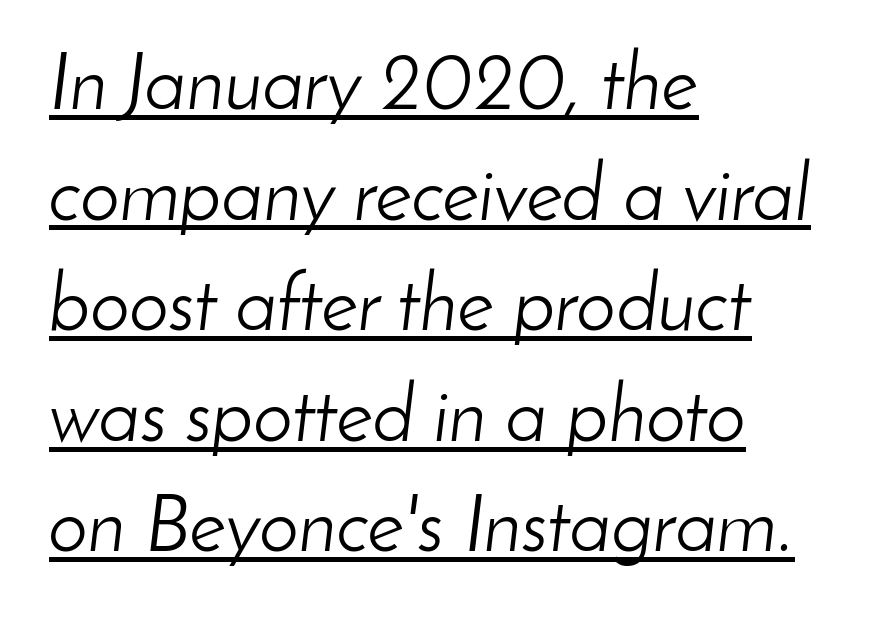
The image shows 79 px light type, italic (leaning right); set left-aligned, normal line spacing (1.4x), normal letter spacing, underlined; low stroke contrast and a small x-height.
